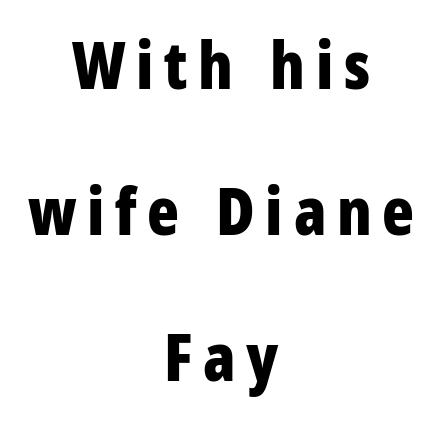
The image shows 66 px bold, condensed sans-serif type, upright; set centered, loose line spacing (2.21x), not underlined; low stroke contrast and a large x-height.
